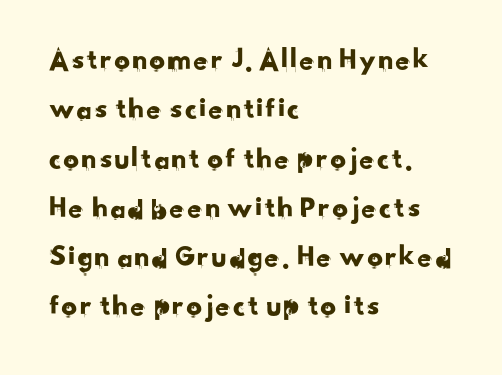
Q: Is the typeface a serif or a sans-serif typeface? A: Sans-serif.
Q: Is the text underlined? A: No.
Q: How is the paragraph aligned? A: Left-aligned.
Q: Is the spacing between letters normal or unusually wide? A: Normal.
Q: Is the spacing between lines tight, normal or loose? A: Normal.
Q: Width (condensed, normal, or wide)? A: Normal.
Q: Stroke contrast? A: Low.
Q: x-height? A: Small.
Q: Monospaced? A: No.
